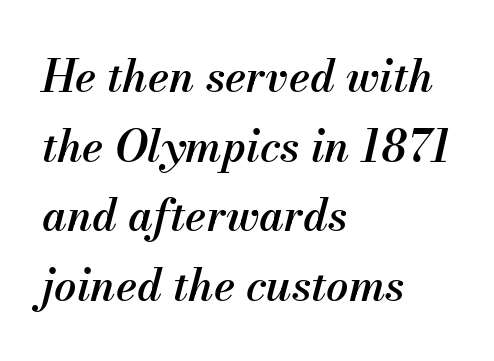
Q: Is the text bold? A: Semi-bold.
Q: Is the text italic (slanted)? A: Yes, it leans right by about 13 degrees.
Q: Is the text underlined? A: No.
Q: How is the paragraph aligned? A: Left-aligned.
Q: Is the spacing between letters normal or unusually wide? A: Normal.
Q: Is the spacing between lines tight, normal or loose? A: Normal.
Q: Width (condensed, normal, or wide)? A: Normal.
Q: Stroke contrast? A: Medium.
Q: x-height? A: Small.
Q: Monospaced? A: No.
